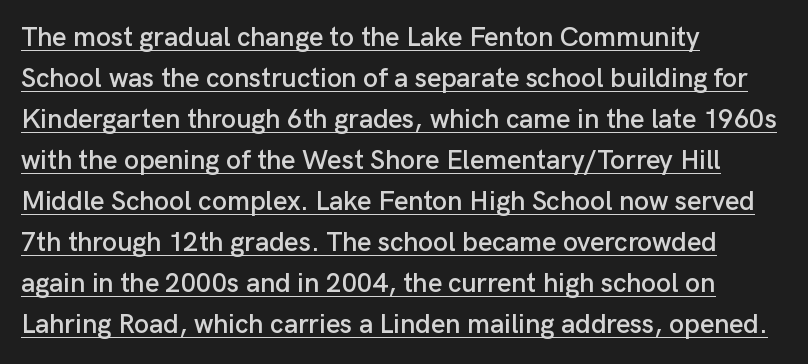
The image shows 27 px text type, upright; set left-aligned, normal line spacing (1.52x), normal letter spacing, underlined.
